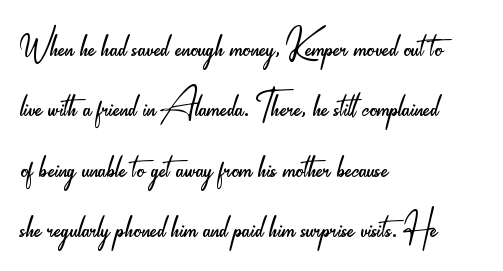
To sum up the face: it is a sans, with no serifs. Look at the tracking — it's just the regular setting, nothing added. Caption: face not bold, strokes unweighted. Short and long lines alike share a common starting point at left.
